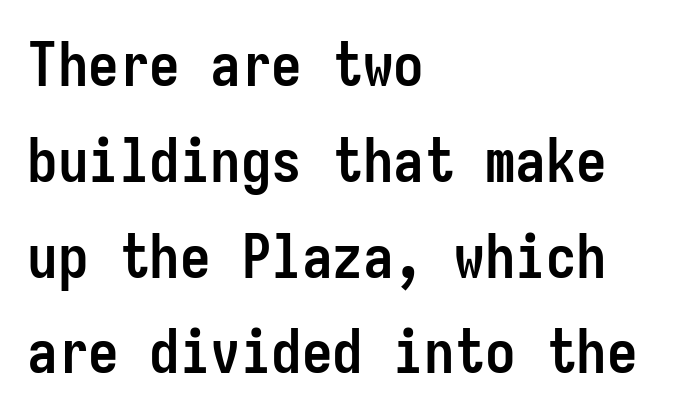
{"serif": "no", "italic": "no", "bold": "yes", "weight": "semibold", "width": "condensed", "stroke_contrast": "low", "x_height": "medium", "monospaced": "yes", "underline": "no", "align": "left", "line_spacing": "normal", "line_spacing_ratio": 1.57, "letter_spacing": "normal", "letter_spacing_em": 0.0, "glyph_px": 61}
